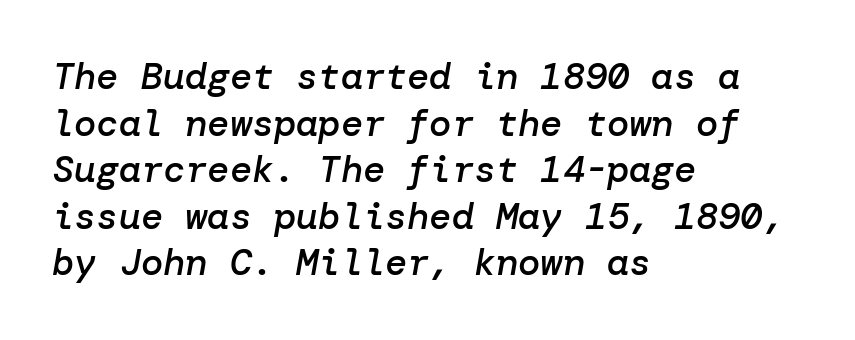
Q: Is the text bold? A: Semi-bold.
Q: Is the text italic (slanted)? A: Yes, it leans right by about 10 degrees.
Q: Is the text underlined? A: No.
Q: How is the paragraph aligned? A: Left-aligned.
Q: Is the spacing between letters normal or unusually wide? A: Normal.
Q: Is the spacing between lines tight, normal or loose? A: Normal.
Q: Width (condensed, normal, or wide)? A: Normal.
Q: Stroke contrast? A: Low.
Q: x-height? A: Medium.
